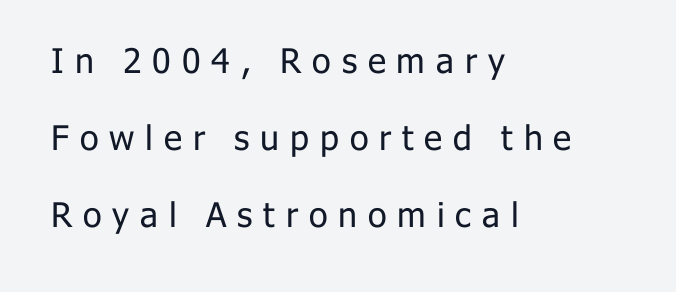
The image shows 34 px regular-weight sans-serif type, upright; set left-aligned, loose line spacing (2.27x), unusually wide letter spacing (+0.32 em), not underlined; low stroke contrast and a medium x-height.
